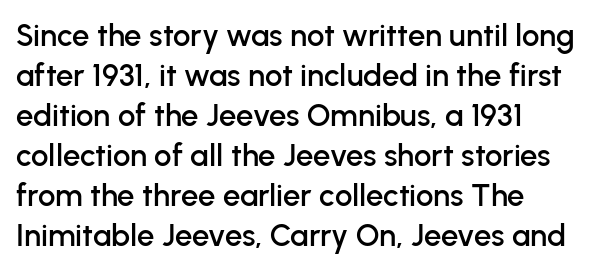
Q: Is the text italic (slanted)? A: No, it is upright.
Q: Is the typeface a serif or a sans-serif typeface? A: Sans-serif.
Q: Is the text underlined? A: No.
Q: How is the paragraph aligned? A: Left-aligned.
Q: Is the spacing between letters normal or unusually wide? A: Normal.
Q: Is the spacing between lines tight, normal or loose? A: Normal.
Q: Width (condensed, normal, or wide)? A: Normal.
Q: Stroke contrast? A: Low.
Q: x-height? A: Medium.
Q: Monospaced? A: No.
